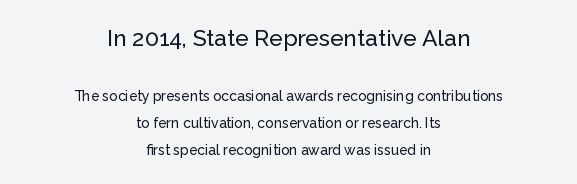
Q: Is the text italic (slanted)? A: No, it is upright.
Q: Is the text underlined? A: No.
Q: How is the paragraph aligned? A: Centered.
Q: Is the spacing between letters normal or unusually wide? A: Normal.
Q: Is the spacing between lines tight, normal or loose? A: Loose.
Q: Which block of text is set in a larger size, the first (top) or the second (bottom)? A: The first (top) one.
